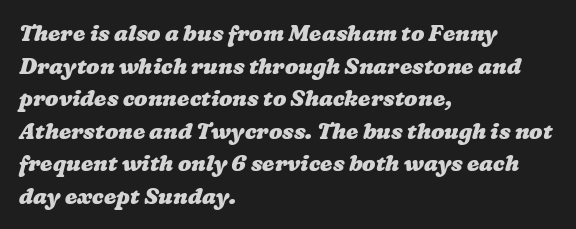
The image shows 22 px bold type; set left-aligned, normal line spacing (1.48x), normal letter spacing, not underlined.
